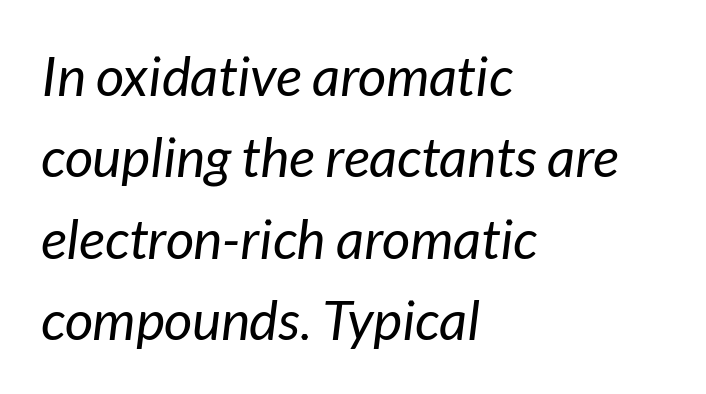
Q: Is the text bold? A: No.
Q: Is the text italic (slanted)? A: Yes, it leans right by about 7 degrees.
Q: Is the text underlined? A: No.
Q: How is the paragraph aligned? A: Left-aligned.
Q: Is the spacing between letters normal or unusually wide? A: Normal.
Q: Is the spacing between lines tight, normal or loose? A: Normal.
Q: Width (condensed, normal, or wide)? A: Normal.
Q: Stroke contrast? A: Low.
Q: x-height? A: Medium.
Q: Monospaced? A: No.
